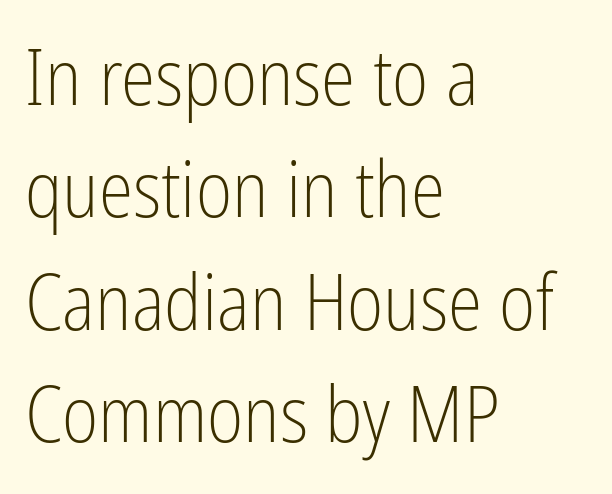
Each letter's strokes conclude bluntly, with no projecting serifs. The letters advance in unequal steps, a hallmark of proportional type. A clean baseline with only descenders dipping below it. Posture: upright roman. Words appear dense and cohesive because spacing is normal.
